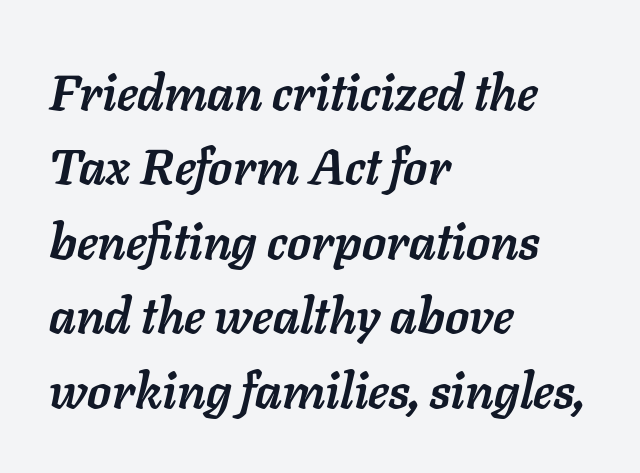
The image shows 49 px semibold type, italic (leaning right); set left-aligned, normal line spacing (1.52x), normal letter spacing, not underlined; low stroke contrast and a medium x-height.
